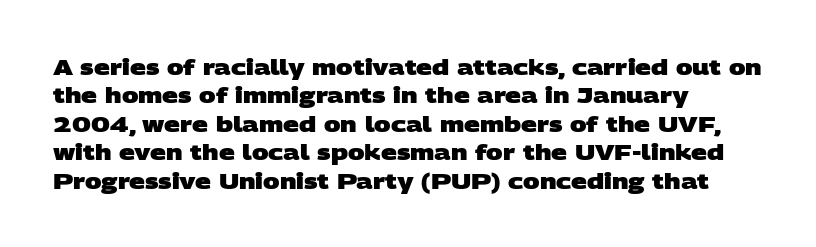
{"bold": "yes", "underline": "no", "align": "left", "line_spacing": "normal", "line_spacing_ratio": 1.29, "letter_spacing": "normal", "letter_spacing_em": 0.0, "glyph_px": 22}
